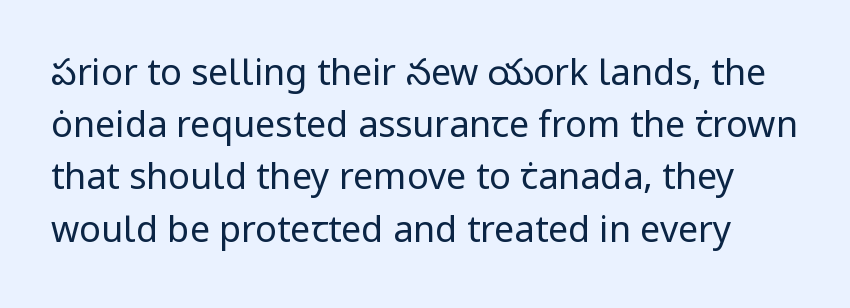
Leading: standard. Stroke thickness stays within the range of a standard reading face or lighter. The face used here is rendered with its standard letterfit. The characters display no serif detailing; their extremities are plain. Beneath every word, the page is bare.
